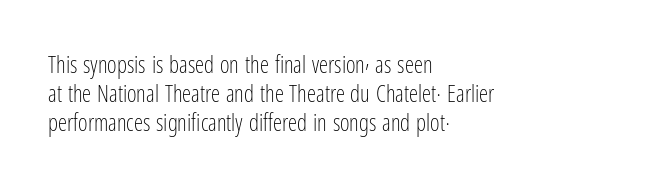
{"italic": "no", "bold": "no", "underline": "no", "align": "left", "line_spacing": "normal", "line_spacing_ratio": 1.26, "letter_spacing": "normal", "letter_spacing_em": 0.0, "glyph_px": 23}
